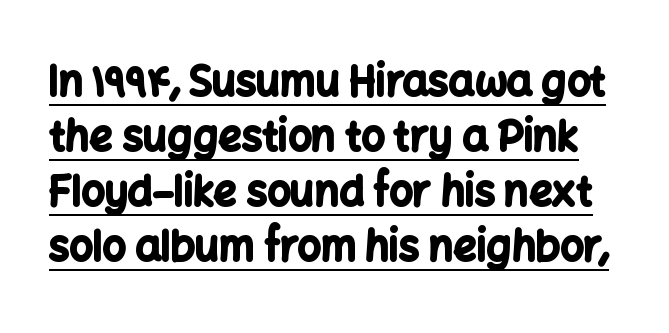
The image shows 41 px bold sans-serif type, upright; set normal line spacing (1.34x), normal letter spacing, underlined; low stroke contrast and a medium x-height.
